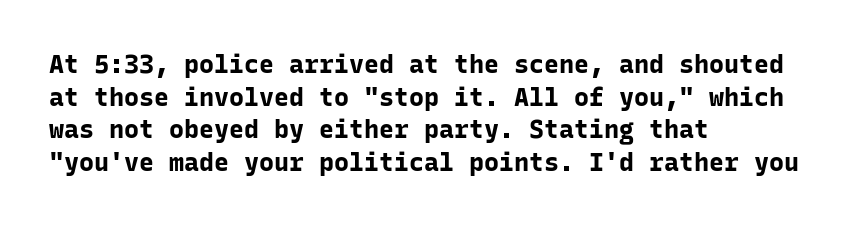
{"italic": "no", "bold": "yes", "underline": "no", "align": "left", "line_spacing": "normal", "line_spacing_ratio": 1.31, "letter_spacing": "normal", "letter_spacing_em": 0.0, "glyph_px": 25}
